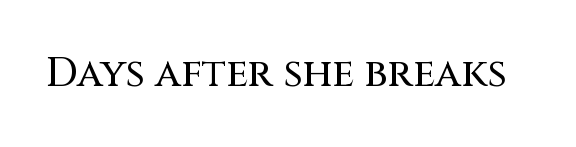
Classification — sans serif. This rendering features lettering with no underline. Proportional: the letters do not fall into vertical columns. A roman cut, with each character standing at attention.
